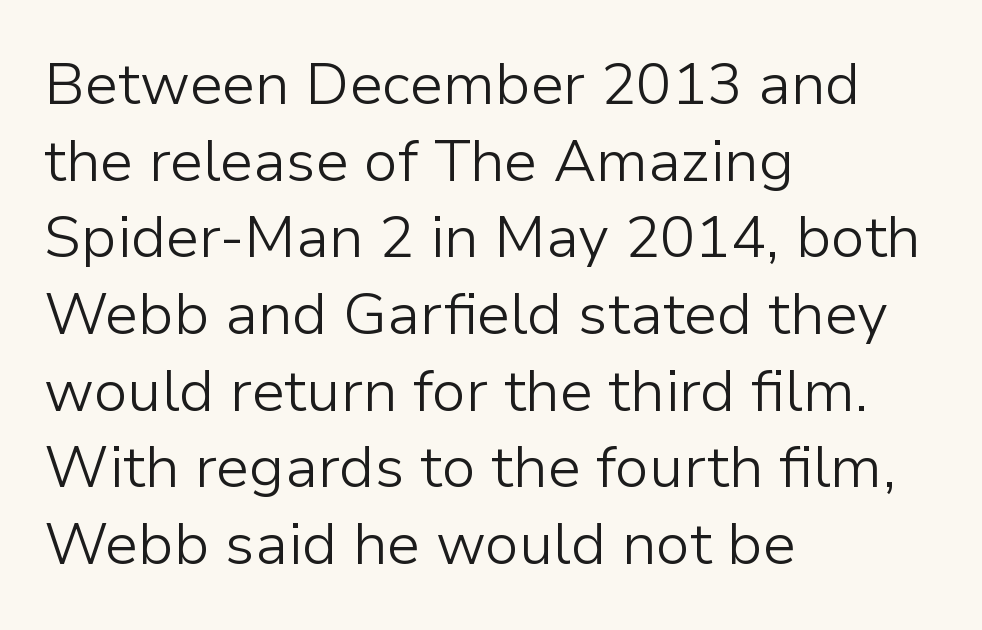
{"serif": "no", "italic": "no", "bold": "no", "weight": "light", "width": "normal", "stroke_contrast": "low", "x_height": "medium", "monospaced": "no", "underline": "no", "align": "left", "line_spacing": "normal", "line_spacing_ratio": 1.3, "letter_spacing": "normal", "letter_spacing_em": 0.0, "glyph_px": 59}
